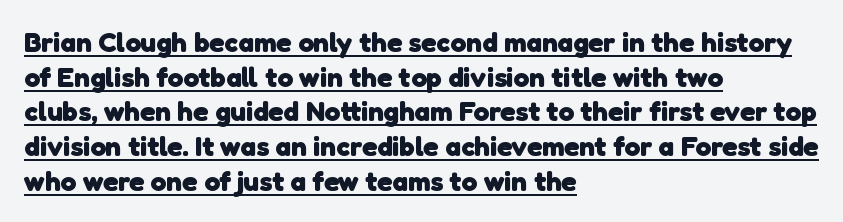
Q: Is the text bold? A: Yes.
Q: Is the typeface a serif or a sans-serif typeface? A: Sans-serif.
Q: Is the text underlined? A: Yes.
Q: How is the paragraph aligned? A: Left-aligned.
Q: Is the spacing between letters normal or unusually wide? A: Normal.
Q: Width (condensed, normal, or wide)? A: Normal.
Q: Stroke contrast? A: Low.
Q: x-height? A: Medium.
Q: Monospaced? A: No.
